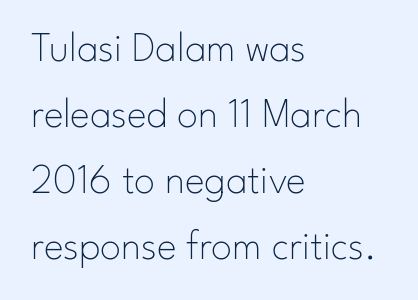
The strokes are not fattened; the text isn't bold. This sample uses a sans-serif face. Notice how descenders clear the ascenders below comfortably — that's standard leading. All the whitespace from short lines collects on the right. Each word holds together tightly as a unit, with standard inter-letter gaps.
